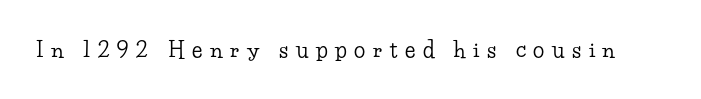
{"italic": "no", "underline": "no", "letter_spacing": "wide", "letter_spacing_em": 0.36, "glyph_px": 21}
